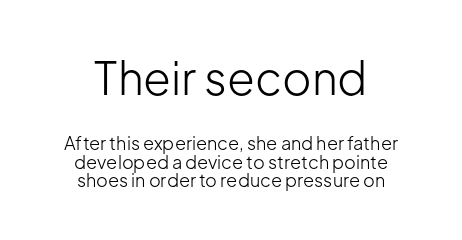
A typesetter would mark this as roman, not italic. This rendering employs a face without finishing strokes, i.e., a sans-serif. Vertically, the passage feels compressed, each row crowding the next. The string is rendered with underlining switched off. Glyph-to-glyph distance matches everyday printed text. The first block has been scaled up relative to the second.
